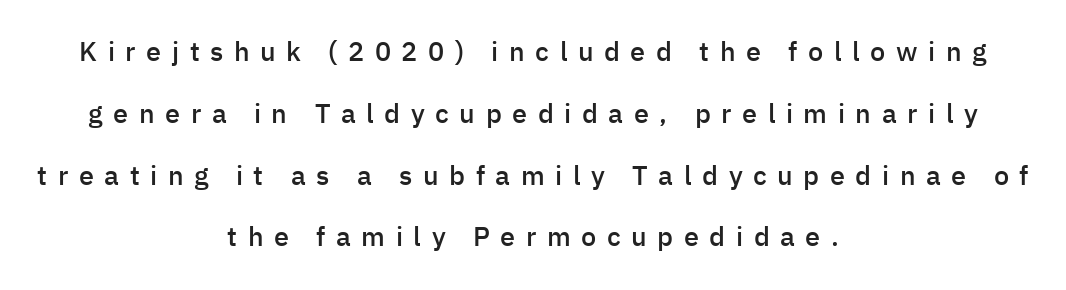
{"italic": "no", "bold": "semi", "underline": "no", "align": "center", "line_spacing": "loose", "line_spacing_ratio": 2.29, "letter_spacing": "wide", "letter_spacing_em": 0.39, "glyph_px": 27}
